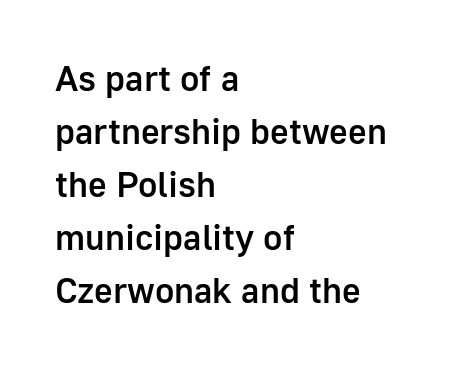
These lines sit exactly where default settings would place them. This is the in-between weight designers call semibold or demi. The strip under each line holds only bare page. Are there feet on the stems? There aren't — it's a sans. This rendering leaves character spacing at its baseline value. The setting favours the left margin, as ordinary paragraphs usually do.
